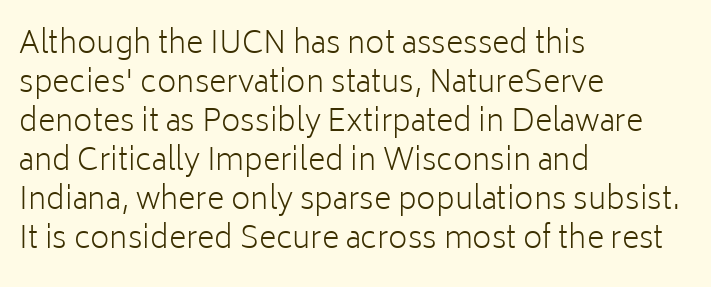
Q: Is the text bold? A: No.
Q: Is the text italic (slanted)? A: No, it is upright.
Q: Is the typeface a serif or a sans-serif typeface? A: Sans-serif.
Q: Is the text underlined? A: No.
Q: How is the paragraph aligned? A: Left-aligned.
Q: Is the spacing between letters normal or unusually wide? A: Normal.
Q: Is the spacing between lines tight, normal or loose? A: Normal.
Q: Width (condensed, normal, or wide)? A: Normal.
Q: Stroke contrast? A: Low.
Q: x-height? A: Medium.
Q: Monospaced? A: No.
